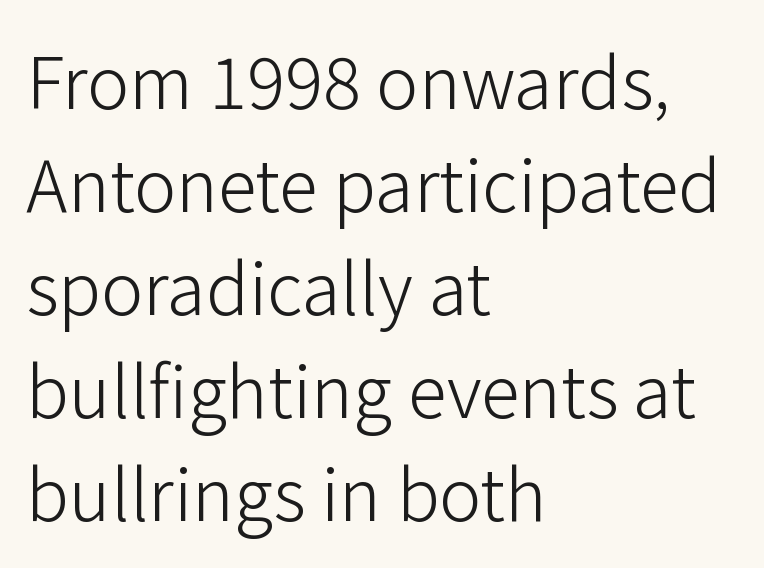
The passage shown is typeset with a sans-serif family. Nothing heavy about these letters — not bold at all. Is the letter spacing exaggerated? No — it looks like the ordinary default. The specimen omits any rule beneath the text block's lines. Every stem runs plumb, perpendicular to the baseline.
